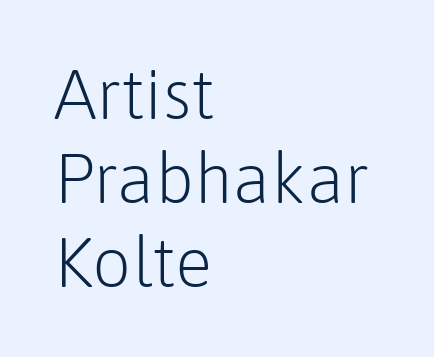
The image shows 69 px light sans-serif type, upright; set left-aligned, line spacing 1.22x, normal letter spacing, not underlined; low stroke contrast and a medium x-height.
